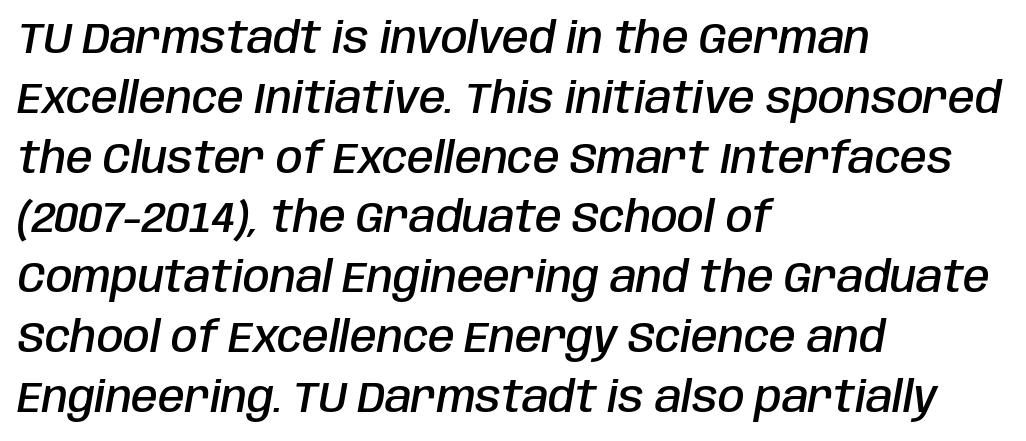
The image shows 43 px semibold, condensed type, italic (leaning right); set left-aligned, normal line spacing (1.39x), normal letter spacing, not underlined; low stroke contrast and a large x-height.
